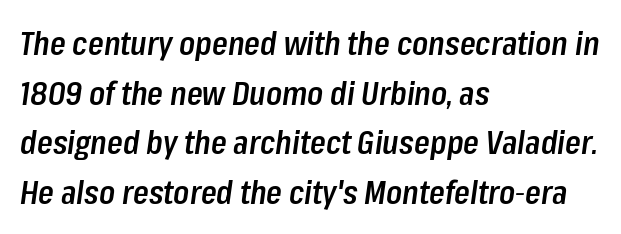
Q: Is the text bold? A: Semi-bold.
Q: Is the text italic (slanted)? A: Yes, it leans right by about 8 degrees.
Q: Is the text underlined? A: No.
Q: How is the paragraph aligned? A: Left-aligned.
Q: Is the spacing between letters normal or unusually wide? A: Normal.
Q: Is the spacing between lines tight, normal or loose? A: Normal.
Q: Width (condensed, normal, or wide)? A: Condensed.
Q: Stroke contrast? A: Low.
Q: x-height? A: Medium.
Q: Monospaced? A: No.
